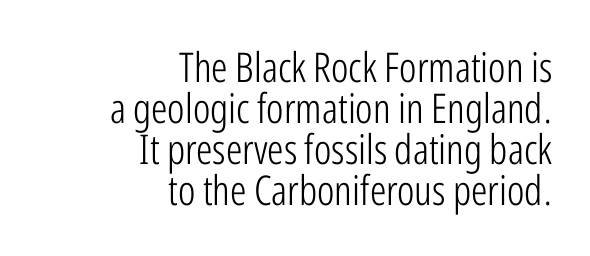
Q: Is the text bold? A: No.
Q: Is the text italic (slanted)? A: No, it is upright.
Q: Is the typeface a serif or a sans-serif typeface? A: Sans-serif.
Q: Is the text underlined? A: No.
Q: How is the paragraph aligned? A: Right-aligned.
Q: Is the spacing between letters normal or unusually wide? A: Normal.
Q: Is the spacing between lines tight, normal or loose? A: Tight.
Q: Width (condensed, normal, or wide)? A: Condensed.
Q: Stroke contrast? A: Low.
Q: x-height? A: Medium.
Q: Monospaced? A: No.
